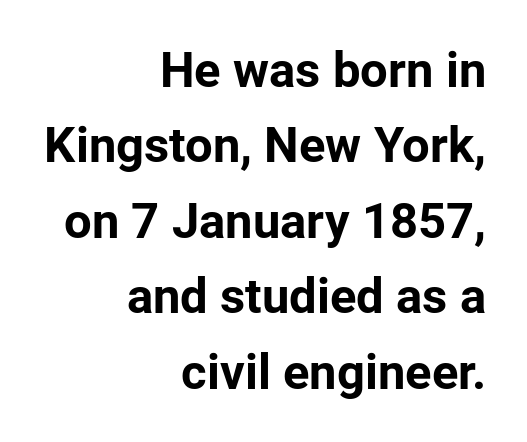
Observe the ordinary spacing: letters are neighbours, not strangers. Leading: standard. Think of a printed novel: that variable character pitch is what you see here. Summary of weight: heavy, a full bold. Each line ends at the same right margin while the left side varies. A typesetter would label this face a sans.
